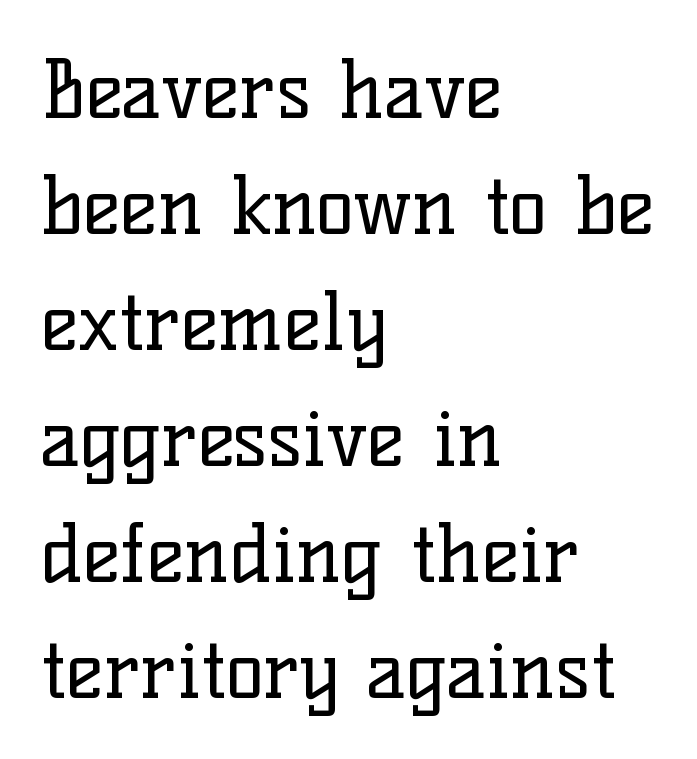
One-word summary of the alignment: left. The typeface has the unassuming heft of standard copy or less. Nope, not italic — everything's standing straight. Characters follow at the spacing the type designer built in. Little horizontal feet cap the strokes, marking this as serif type.
